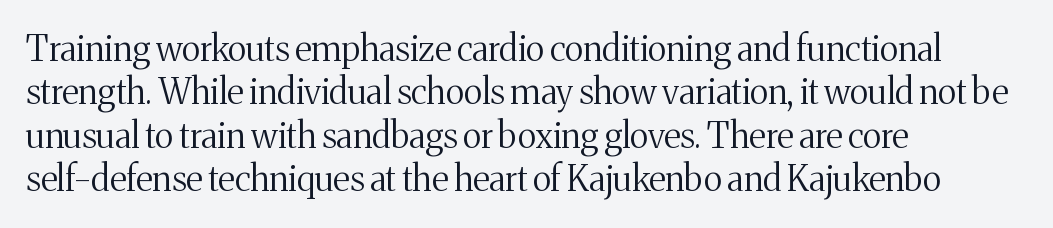
The image shows 35 px regular-weight serif type, upright; set left-aligned, line spacing 1.24x, normal letter spacing, not underlined; medium stroke contrast and a medium x-height.
